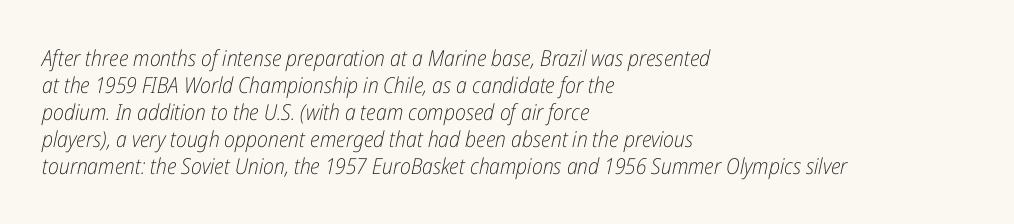
{"italic": "yes", "lean": "right", "slant_degrees": 12, "bold": "no", "underline": "no", "align": "left", "line_spacing_ratio": 1.23, "letter_spacing": "normal", "letter_spacing_em": 0.0, "glyph_px": 22}
